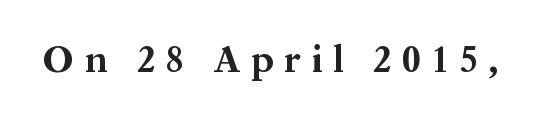
{"serif": "yes", "italic": "no", "bold": "yes", "weight": "bold", "width": "normal", "stroke_contrast": "medium", "x_height": "medium", "monospaced": "no", "underline": "no", "letter_spacing": "wide", "letter_spacing_em": 0.29, "glyph_px": 38}
